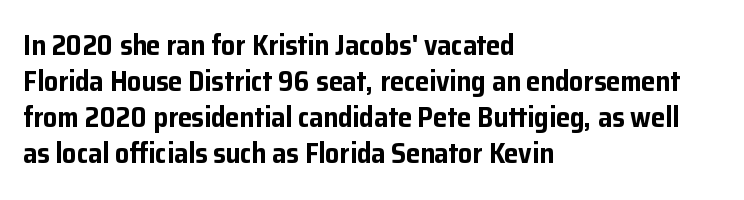
{"serif": "no", "italic": "no", "bold": "yes", "weight": "bold", "width": "normal", "stroke_contrast": "low", "x_height": "medium", "monospaced": "no", "underline": "no", "align": "left", "line_spacing": "normal", "line_spacing_ratio": 1.29, "letter_spacing": "normal", "letter_spacing_em": 0.0, "glyph_px": 28}
